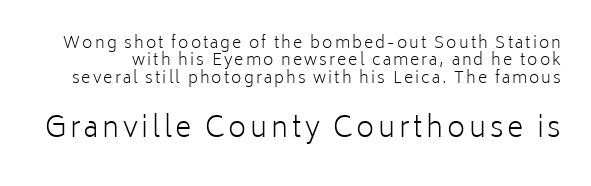
{"serif": "no", "italic": "no", "bold": "no", "weight": "light", "width": "normal", "stroke_contrast": "low", "x_height": "medium", "monospaced": "no", "underline": "no", "line_spacing": "tight", "line_spacing_ratio": 1.09, "larger_block": "second", "size_ratio": 1.75, "glyph_px": 28}
